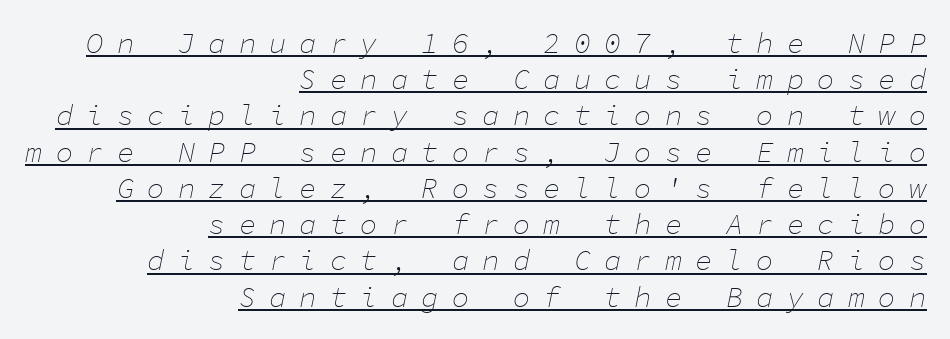
Letters have the restrained weight of plain body copy at most. Between one letter and the next there's a generous, obvious gap. Tall strokes in this sample are angled rather than plumb. The words here are underlined. Reading down the block, your eye finds every line finishing at a fixed right position.
